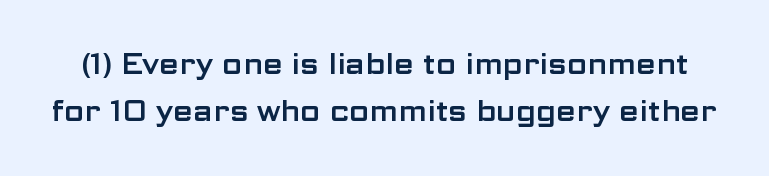
Looks like regular typesetting: each glyph gets only the width it needs. Bare-footed words on every line. Notice how the stems are strictly vertical — no italics here. How would I describe the line gaps? Plain and ordinary. The font family rendered here belongs to the sans-serif group. The type is set solid horizontally, with unmodified tracking.
